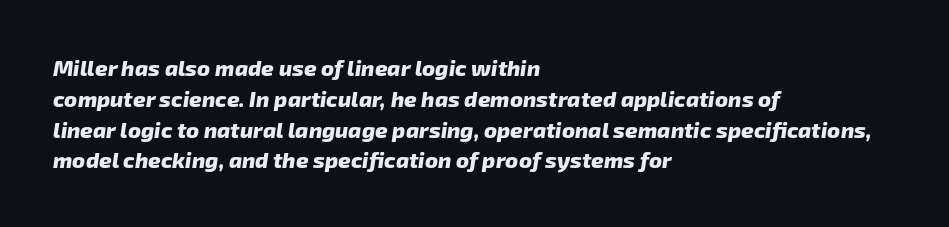
{"bold": "yes", "underline": "no", "align": "left", "line_spacing": "normal", "line_spacing_ratio": 1.4, "letter_spacing": "normal", "letter_spacing_em": 0.0, "glyph_px": 22}
